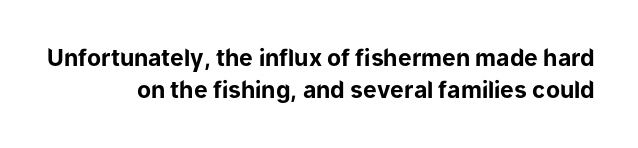
The image shows 23 px bold type, upright; set right-aligned, normal line spacing (1.4x), normal letter spacing, not underlined.
